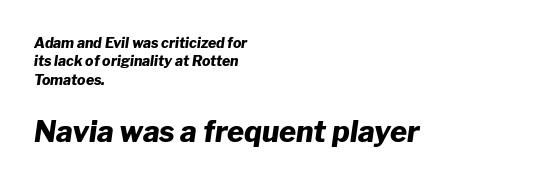
Q: Is the text bold? A: Yes.
Q: Is the text italic (slanted)? A: Yes, it leans right by about 8 degrees.
Q: Is the text underlined? A: No.
Q: How is the paragraph aligned? A: Left-aligned.
Q: Is the spacing between letters normal or unusually wide? A: Normal.
Q: Is the spacing between lines tight, normal or loose? A: Normal.
Q: Which block of text is set in a larger size, the first (top) or the second (bottom)? A: The second (bottom) one.
Q: Width (condensed, normal, or wide)? A: Normal.
Q: Stroke contrast? A: Low.
Q: x-height? A: Medium.
Q: Monospaced? A: No.
